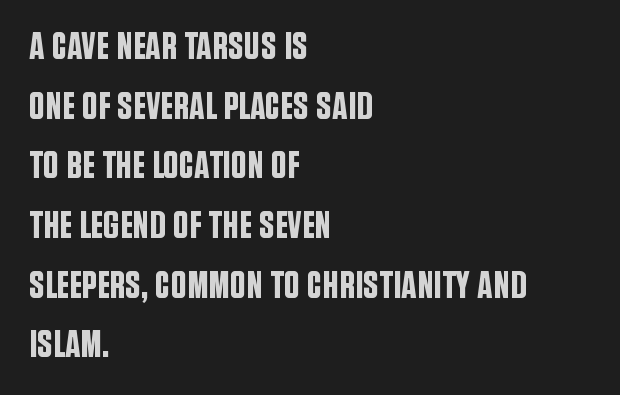
The image shows 39 px condensed sans-serif type, upright; set left-aligned, normal line spacing (1.53x), normal letter spacing, not underlined; low stroke contrast and a large x-height.
